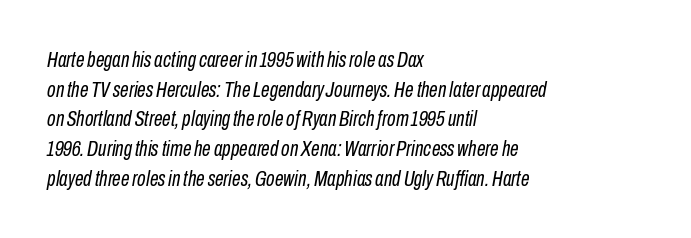
Q: Is the text bold? A: No.
Q: Is the text italic (slanted)? A: Yes, it leans right by about 10 degrees.
Q: Is the text underlined? A: No.
Q: How is the paragraph aligned? A: Left-aligned.
Q: Is the spacing between letters normal or unusually wide? A: Normal.
Q: Is the spacing between lines tight, normal or loose? A: Normal.
